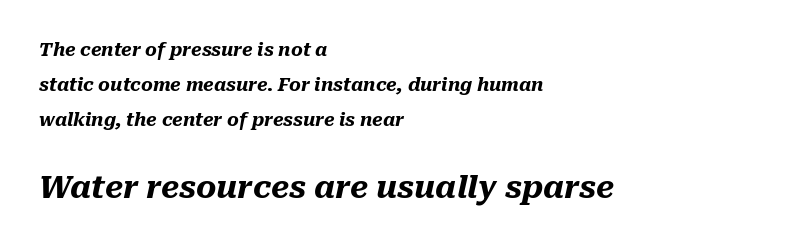
Q: Is the text bold? A: Yes.
Q: Is the text italic (slanted)? A: Yes, it leans right by about 10 degrees.
Q: Is the text underlined? A: No.
Q: How is the paragraph aligned? A: Left-aligned.
Q: Is the spacing between letters normal or unusually wide? A: Normal.
Q: Is the spacing between lines tight, normal or loose? A: Loose.
Q: Which block of text is set in a larger size, the first (top) or the second (bottom)? A: The second (bottom) one.
Q: Width (condensed, normal, or wide)? A: Normal.
Q: Stroke contrast? A: Medium.
Q: x-height? A: Medium.
Q: Monospaced? A: No.
